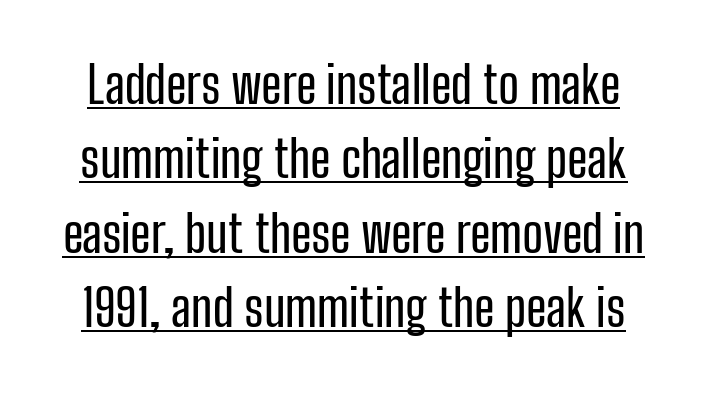
The image shows 50 px condensed sans-serif type, upright; set normal line spacing (1.49x), normal letter spacing, underlined; low stroke contrast and a medium x-height.
